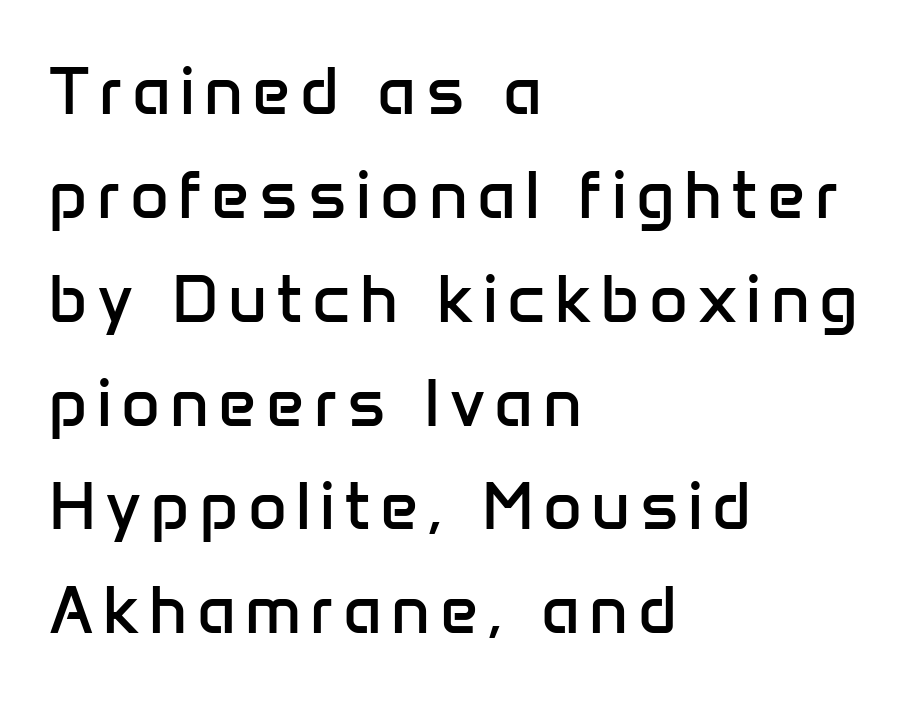
Q: Is the text bold? A: No.
Q: Is the text italic (slanted)? A: No, it is upright.
Q: Is the typeface a serif or a sans-serif typeface? A: Sans-serif.
Q: Is the text underlined? A: No.
Q: How is the paragraph aligned? A: Left-aligned.
Q: Is the spacing between lines tight, normal or loose? A: Normal.
Q: Width (condensed, normal, or wide)? A: Normal.
Q: Stroke contrast? A: Low.
Q: x-height? A: Medium.
Q: Monospaced? A: No.
